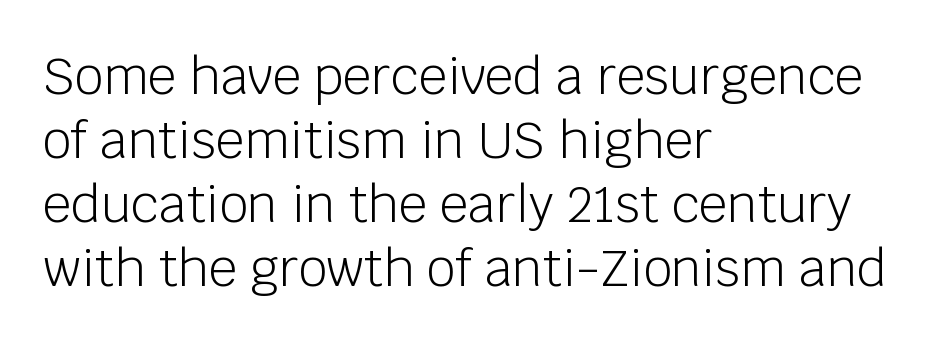
The image shows 50 px light sans-serif type, upright; set left-aligned, normal line spacing (1.28x), normal letter spacing, not underlined; low stroke contrast and a large x-height.
